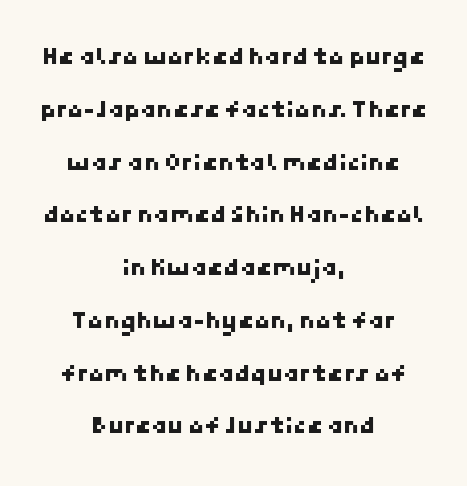
{"underline": "no", "align": "center", "line_spacing": "loose", "line_spacing_ratio": 2.03, "letter_spacing": "normal", "letter_spacing_em": 0.0, "glyph_px": 26}
